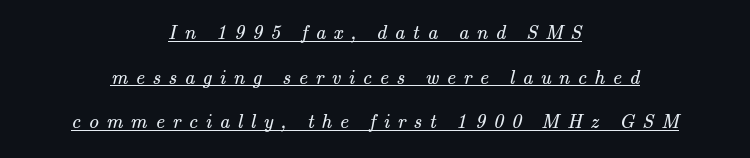
The image shows 20 px text type; set centered, loose line spacing (2.23x), unusually wide letter spacing (+0.39 em), underlined.
